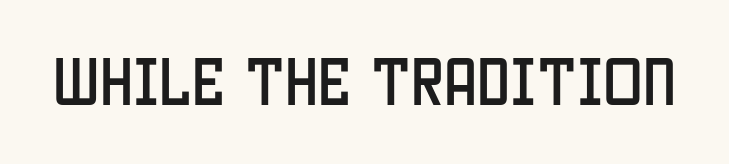
The image shows 53 px condensed sans-serif type, upright; set normal letter spacing, not underlined; low stroke contrast and a large x-height.
